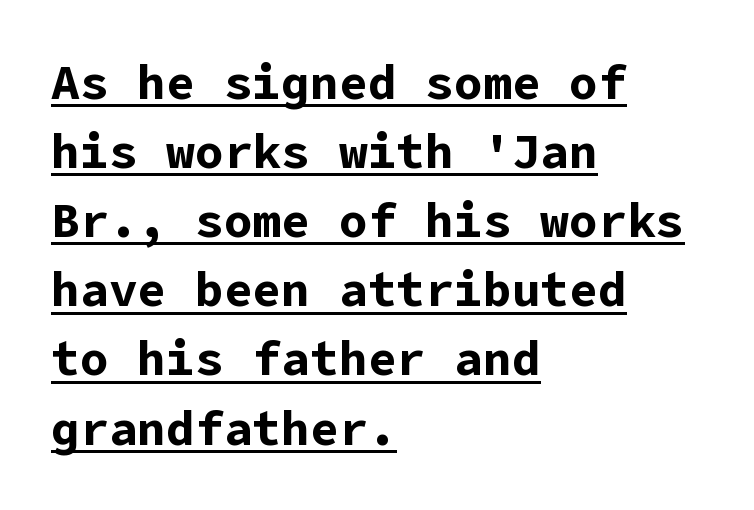
{"serif": "no", "italic": "no", "bold": "yes", "weight": "bold", "width": "normal", "stroke_contrast": "low", "x_height": "medium", "underline": "yes", "align": "left", "line_spacing": "normal", "line_spacing_ratio": 1.44, "letter_spacing": "normal", "letter_spacing_em": 0.0, "glyph_px": 48}
